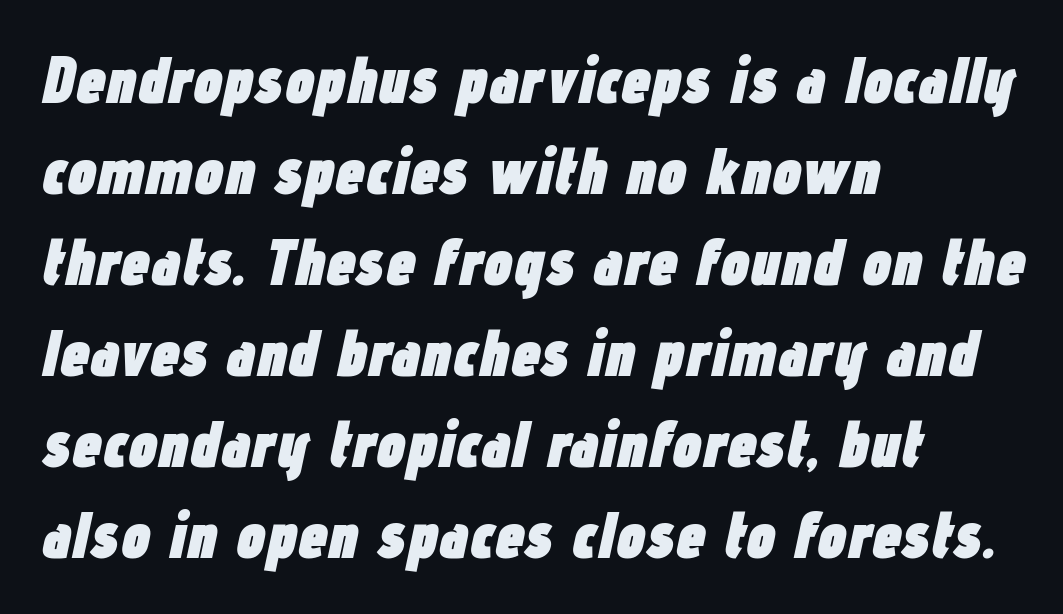
The image shows 66 px heavy, condensed type, italic (leaning right); set left-aligned, normal line spacing (1.38x), normal letter spacing, not underlined; low stroke contrast and a medium x-height.
